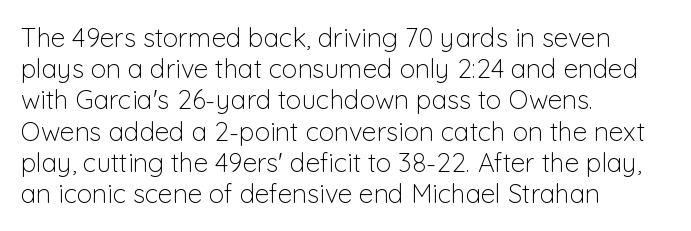
The image shows 26 px text type, upright; set left-aligned, line spacing 1.2x, normal letter spacing, not underlined.
